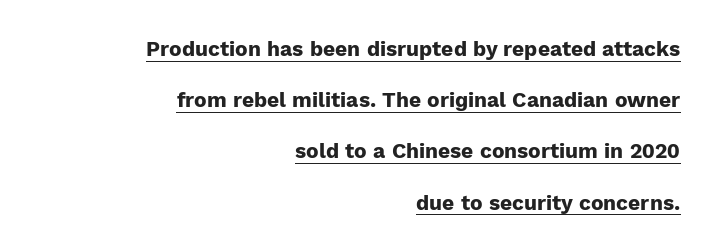
The image shows 21 px bold type, upright; set right-aligned, loose line spacing (2.44x), normal letter spacing, underlined.
